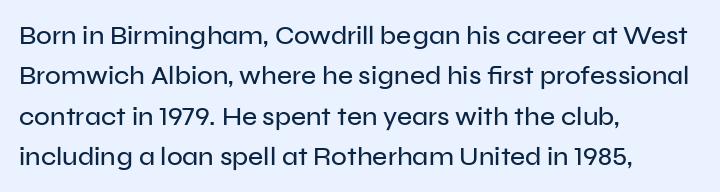
Q: Is the text italic (slanted)? A: No, it is upright.
Q: Is the text underlined? A: No.
Q: How is the paragraph aligned? A: Left-aligned.
Q: Is the spacing between letters normal or unusually wide? A: Normal.
Q: Is the spacing between lines tight, normal or loose? A: Normal.
